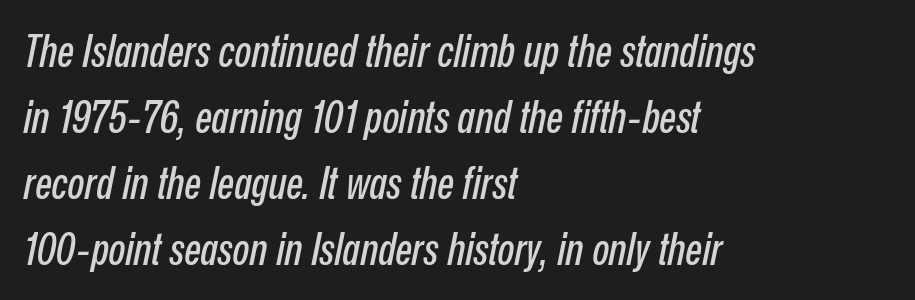
The image shows 44 px condensed type, italic (leaning right); set left-aligned, normal line spacing (1.5x), normal letter spacing, not underlined; low stroke contrast and a medium x-height.
